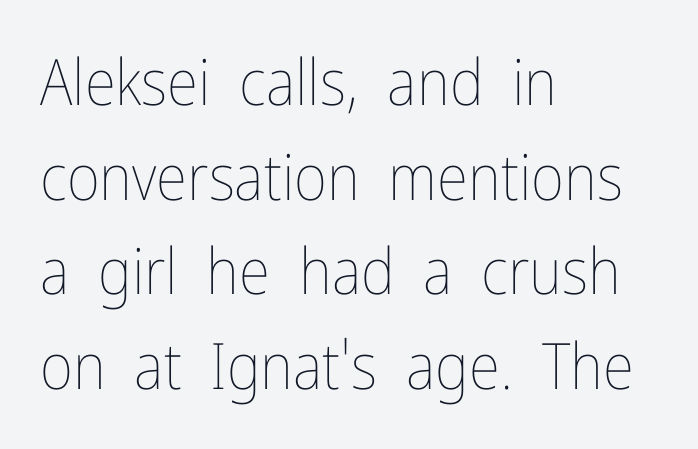
The designer left line spacing at the default. Is the type heavy? It reads as light-to-regular instead. Notice how the stems are strictly vertical — no italics here. Character widths vary here, with narrow letters taking less room than wide ones. Any mark beneath the type? The region is blank.
